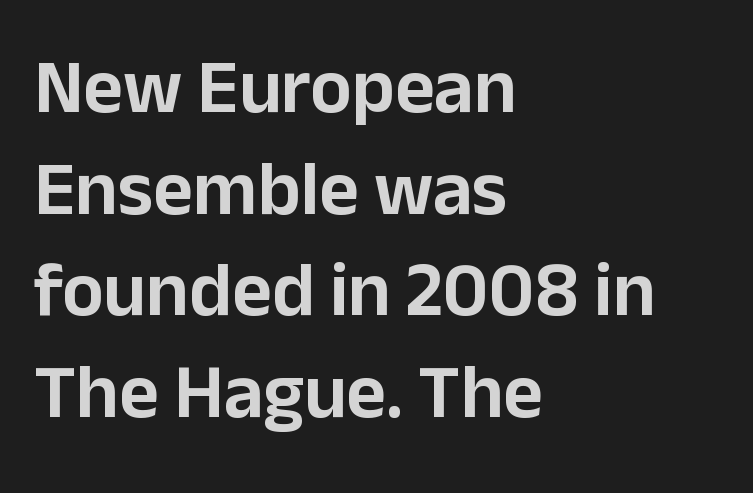
{"serif": "no", "italic": "no", "width": "normal", "stroke_contrast": "low", "x_height": "medium", "monospaced": "no", "underline": "no", "align": "left", "line_spacing": "normal", "line_spacing_ratio": 1.32, "letter_spacing": "normal", "letter_spacing_em": 0.0, "glyph_px": 77}
